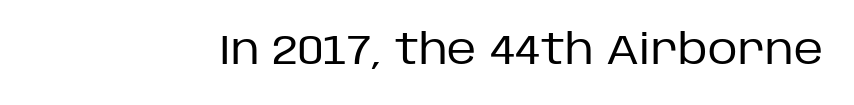
{"serif": "no", "italic": "no", "bold": "no", "weight": "regular", "width": "normal", "stroke_contrast": "low", "x_height": "large", "monospaced": "no", "underline": "no", "letter_spacing": "normal", "letter_spacing_em": 0.0, "glyph_px": 41}
